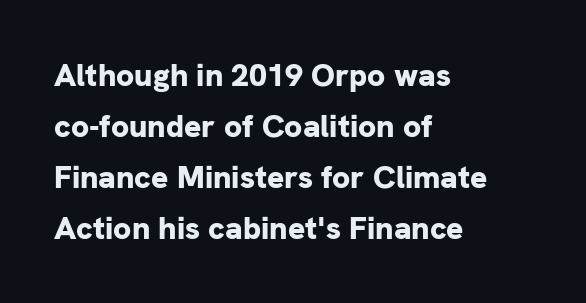
Each new line begins a customary step beneath the previous one. Serifs: no, the terminals of the letterforms are clean. Character widths vary here, with narrow letters taking less room than wide ones. Italic? Not at all — the glyphs are vertical.
